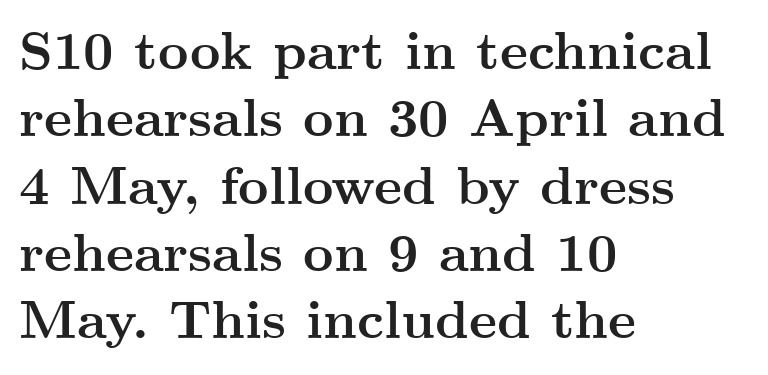
The image shows 53 px semibold, wide serif type, upright; set left-aligned, normal line spacing (1.27x), normal letter spacing, not underlined; medium stroke contrast and a small x-height.
